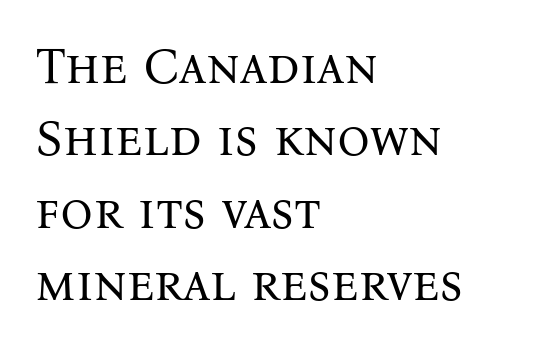
{"serif": "yes", "italic": "no", "bold": "no", "weight": "regular", "width": "normal", "stroke_contrast": "medium", "x_height": "medium", "monospaced": "no", "underline": "no", "align": "left", "line_spacing": "normal", "line_spacing_ratio": 1.42, "letter_spacing": "normal", "letter_spacing_em": 0.0, "glyph_px": 51}
